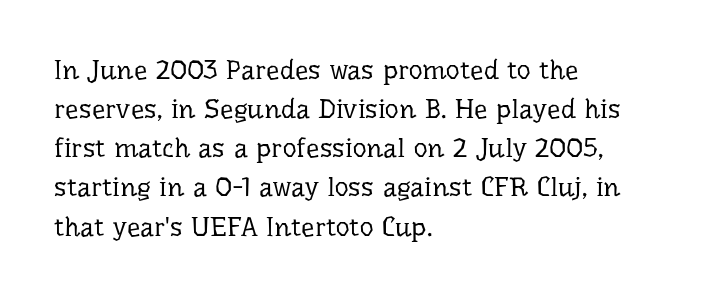
The image shows 27 px text type, upright; set left-aligned, normal line spacing (1.45x), normal letter spacing, not underlined.
